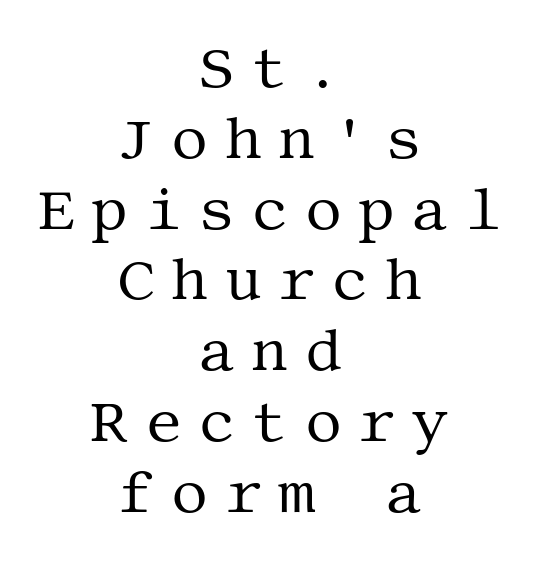
Typographically, this falls in the serif category. Just letters on the line, the space beneath them empty. The lines in this sample share a center point and differ in where they start and stop. This is the regular roman posture of the typeface.
